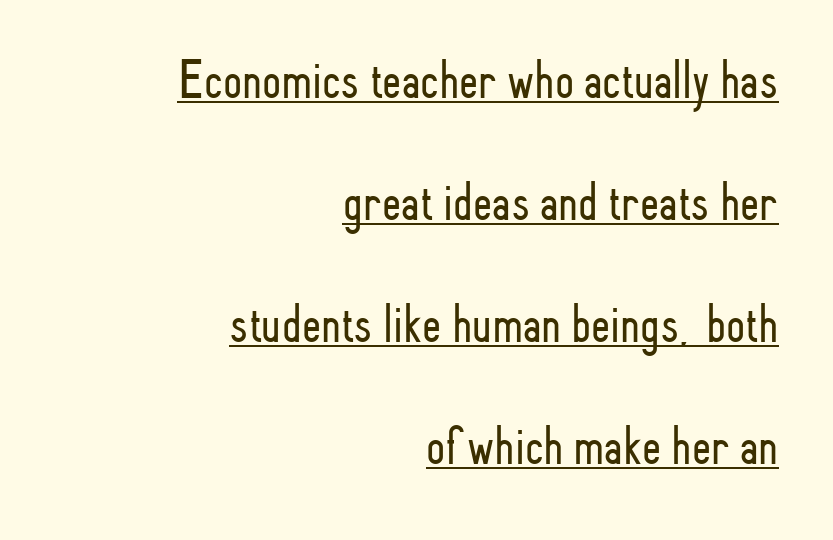
The image shows 55 px light, condensed sans-serif type, upright; set right-aligned, loose line spacing (2.22x), normal letter spacing, underlined; low stroke contrast and a small x-height.
